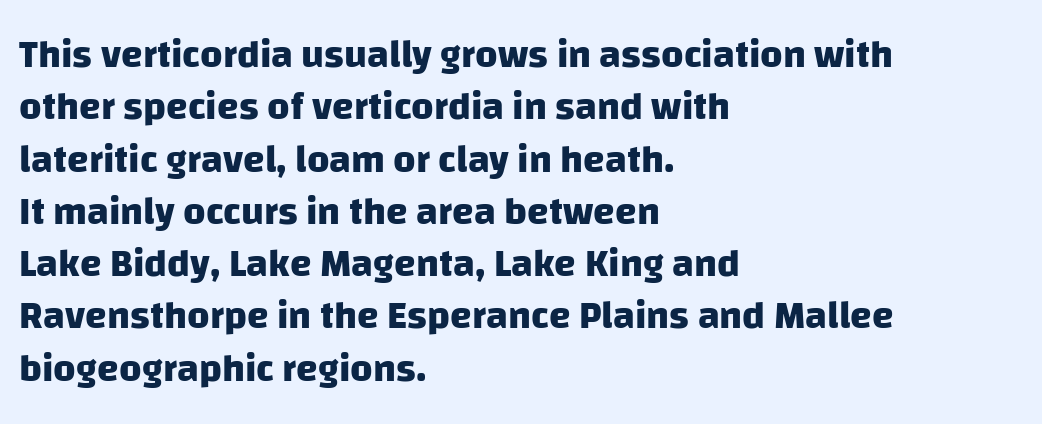
Q: Is the text bold? A: Yes.
Q: Is the typeface a serif or a sans-serif typeface? A: Sans-serif.
Q: Is the text underlined? A: No.
Q: How is the paragraph aligned? A: Left-aligned.
Q: Is the spacing between letters normal or unusually wide? A: Normal.
Q: Is the spacing between lines tight, normal or loose? A: Normal.
Q: Width (condensed, normal, or wide)? A: Normal.
Q: Stroke contrast? A: Low.
Q: x-height? A: Large.
Q: Monospaced? A: No.
